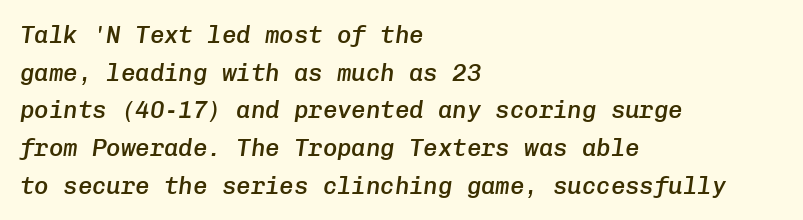
{"italic": "yes", "lean": "right", "slant_degrees": 8, "bold": "semi", "underline": "no", "align": "left", "line_spacing": "normal", "line_spacing_ratio": 1.57, "letter_spacing": "normal", "letter_spacing_em": 0.0, "glyph_px": 24}
